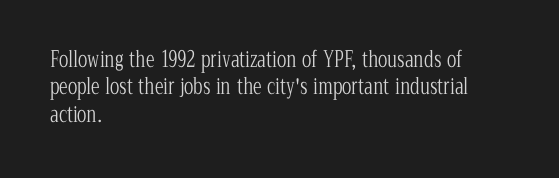
{"italic": "no", "bold": "no", "underline": "no", "align": "left", "line_spacing_ratio": 1.24, "letter_spacing": "normal", "letter_spacing_em": 0.0, "glyph_px": 22}
